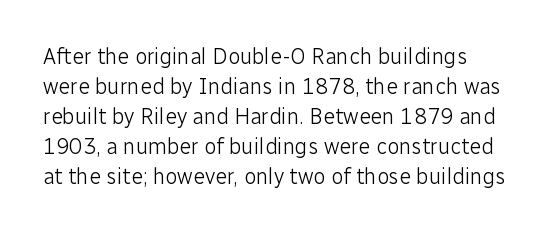
Q: Is the text bold? A: No.
Q: Is the text italic (slanted)? A: No, it is upright.
Q: Is the text underlined? A: No.
Q: Is the spacing between letters normal or unusually wide? A: Normal.
Q: Is the spacing between lines tight, normal or loose? A: Normal.
